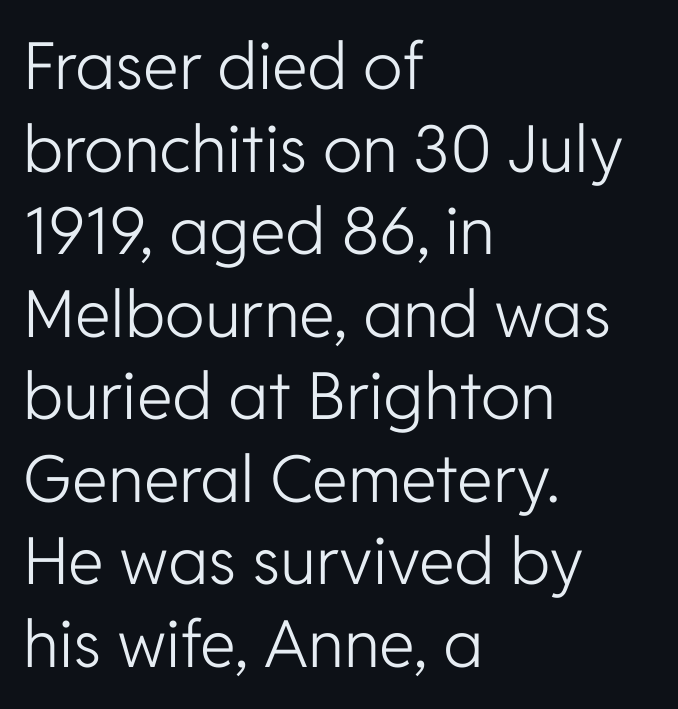
The image shows 65 px light sans-serif type, upright; set left-aligned, normal line spacing (1.27x), normal letter spacing, not underlined; low stroke contrast and a medium x-height.
